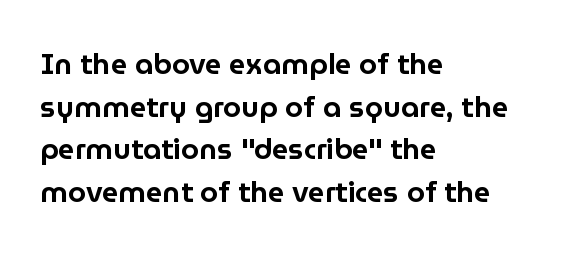
Honestly, there is no underline to notice here at all. Are there feet on the stems? There aren't — it's a sans. The lettering holds an erect, upright posture throughout. One-word summary of the alignment: left. Nothing unusual about the tracking: characters are spaced as the font intends. The space between consecutive lines is moderate.
